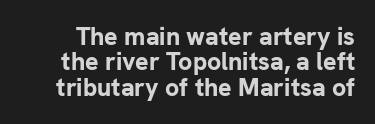
{"italic": "no", "bold": "yes", "underline": "no", "line_spacing": "tight", "line_spacing_ratio": 1.02, "letter_spacing": "normal", "letter_spacing_em": 0.0, "glyph_px": 25}
